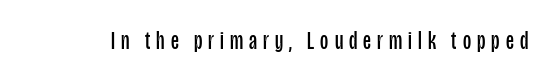
Q: Is the text bold? A: No.
Q: Is the text italic (slanted)? A: No, it is upright.
Q: Is the text underlined? A: No.
Q: Is the spacing between letters normal or unusually wide? A: Unusually wide.
